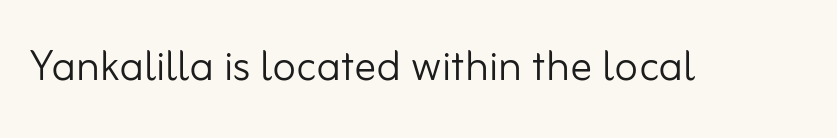
Each row of text sits above clean, open space. Each letter keeps its own natural width here, so spacing adapts to shape. Weight: regular or lighter. The type sits square on the baseline with zero lean. The passage shown is typeset with a sans-serif family.
